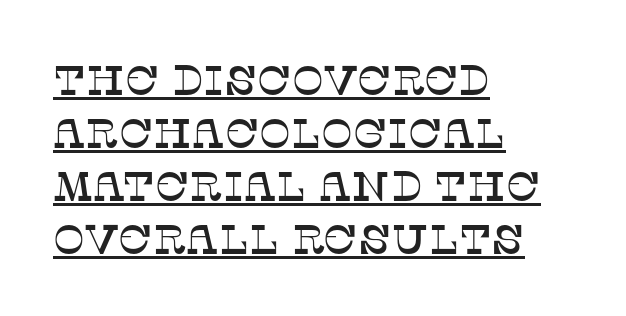
Q: Is the text italic (slanted)? A: No, it is upright.
Q: Is the typeface a serif or a sans-serif typeface? A: Serif.
Q: Is the text underlined? A: Yes.
Q: How is the paragraph aligned? A: Left-aligned.
Q: Is the spacing between letters normal or unusually wide? A: Normal.
Q: Is the spacing between lines tight, normal or loose? A: Normal.
Q: Width (condensed, normal, or wide)? A: Normal.
Q: Stroke contrast? A: Low.
Q: x-height? A: Large.
Q: Monospaced? A: No.
